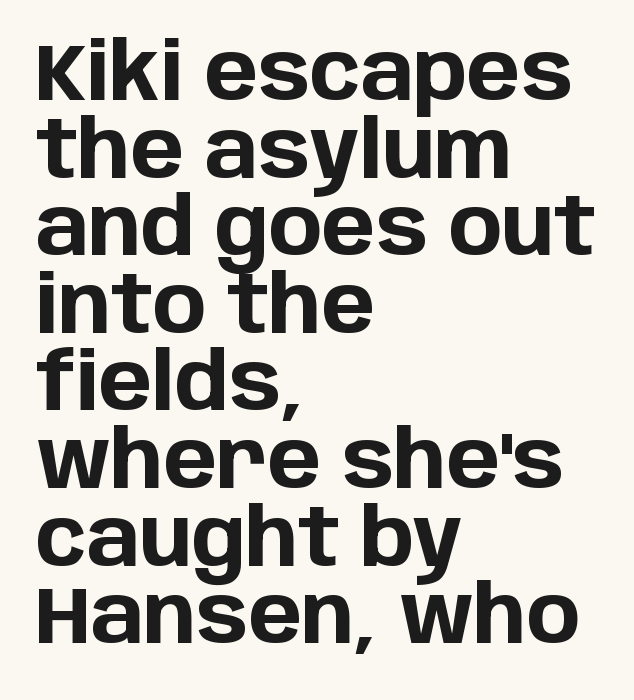
Q: Is the text bold? A: Yes.
Q: Is the text italic (slanted)? A: No, it is upright.
Q: Is the typeface a serif or a sans-serif typeface? A: Sans-serif.
Q: Is the text underlined? A: No.
Q: How is the paragraph aligned? A: Left-aligned.
Q: Is the spacing between letters normal or unusually wide? A: Normal.
Q: Is the spacing between lines tight, normal or loose? A: Tight.
Q: Width (condensed, normal, or wide)? A: Normal.
Q: Stroke contrast? A: Low.
Q: x-height? A: Large.
Q: Monospaced? A: No.
